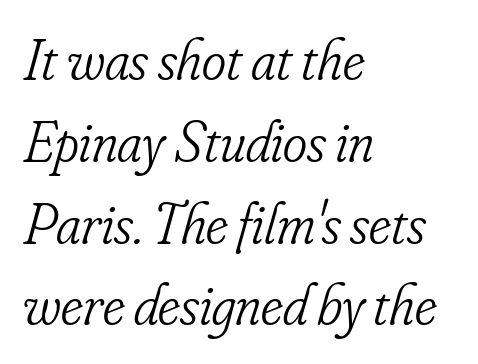
{"serif": "yes", "italic": "yes", "lean": "right", "slant_degrees": 16, "bold": "no", "weight": "light", "width": "condensed", "stroke_contrast": "low", "x_height": "small", "monospaced": "no", "underline": "no", "align": "left", "line_spacing": "normal", "line_spacing_ratio": 1.41, "letter_spacing": "normal", "letter_spacing_em": 0.0, "glyph_px": 58}
